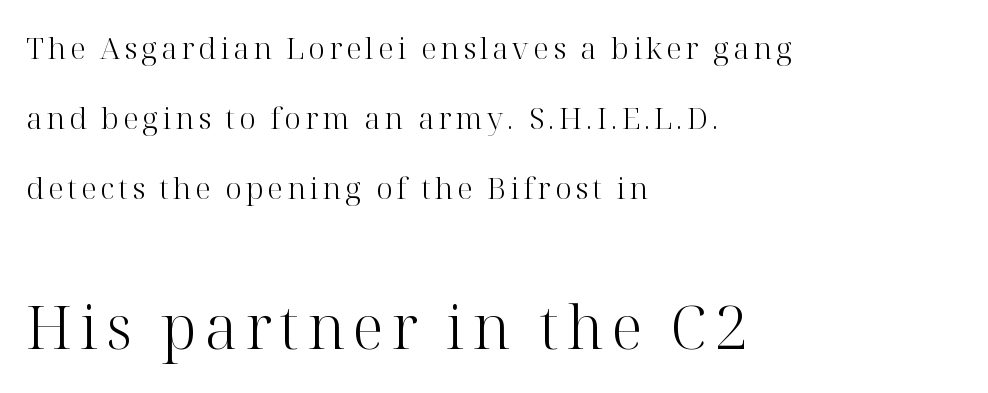
The image shows 60 px light serif type, upright; set left-aligned, loose line spacing (2.33x), not underlined; the second (bottom) block is 2.0x larger; high stroke contrast and a medium x-height.
